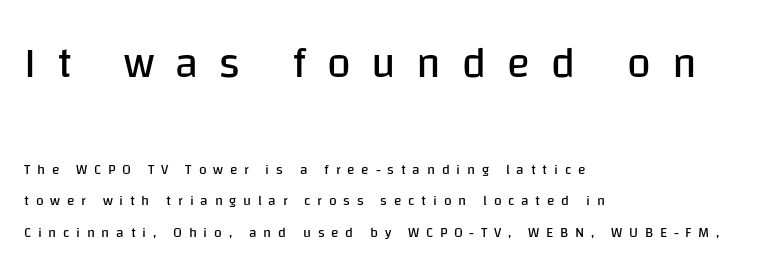
Q: Is the text bold? A: No.
Q: Is the text italic (slanted)? A: No, it is upright.
Q: Is the typeface a serif or a sans-serif typeface? A: Sans-serif.
Q: Is the text underlined? A: No.
Q: How is the paragraph aligned? A: Left-aligned.
Q: Is the spacing between letters normal or unusually wide? A: Unusually wide.
Q: Is the spacing between lines tight, normal or loose? A: Loose.
Q: Which block of text is set in a larger size, the first (top) or the second (bottom)? A: The first (top) one.
Q: Width (condensed, normal, or wide)? A: Normal.
Q: Stroke contrast? A: Low.
Q: x-height? A: Large.
Q: Monospaced? A: No.
